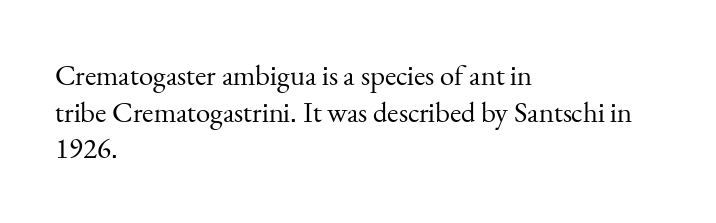
{"serif": "yes", "italic": "no", "bold": "no", "weight": "regular", "width": "normal", "stroke_contrast": "medium", "x_height": "small", "monospaced": "no", "underline": "no", "align": "left", "line_spacing": "normal", "line_spacing_ratio": 1.26, "letter_spacing": "normal", "letter_spacing_em": 0.0, "glyph_px": 29}
